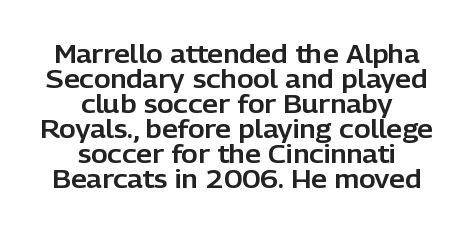
The image shows 25 px text type, upright; set centered, tight line spacing (1.0x), normal letter spacing, not underlined.
